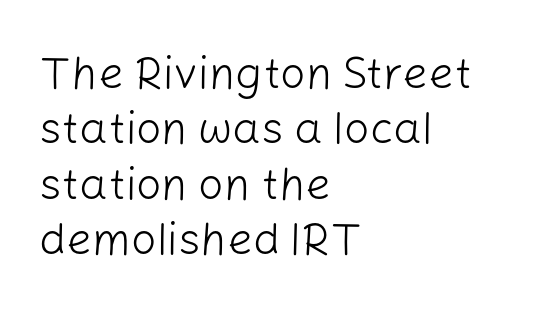
The image shows 45 px light sans-serif type, upright; set left-aligned, line spacing 1.23x, normal letter spacing, not underlined; low stroke contrast and a medium x-height.
